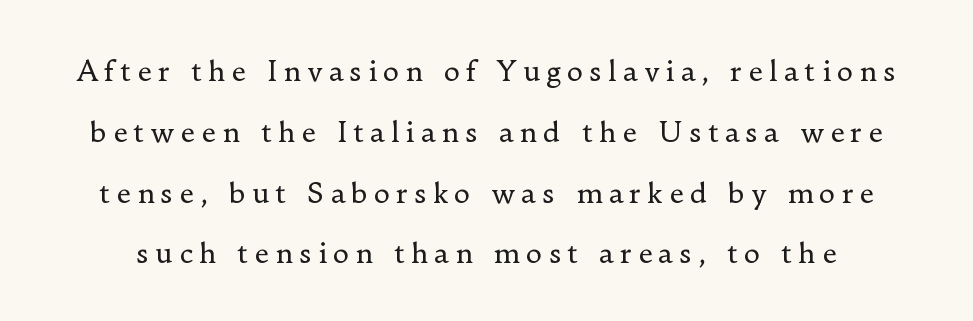
{"serif": "yes", "italic": "no", "bold": "no", "weight": "regular", "width": "normal", "stroke_contrast": "low", "x_height": "small", "monospaced": "no", "underline": "no", "line_spacing": "loose", "line_spacing_ratio": 2.17, "letter_spacing": "wide", "letter_spacing_em": 0.21, "glyph_px": 28}
